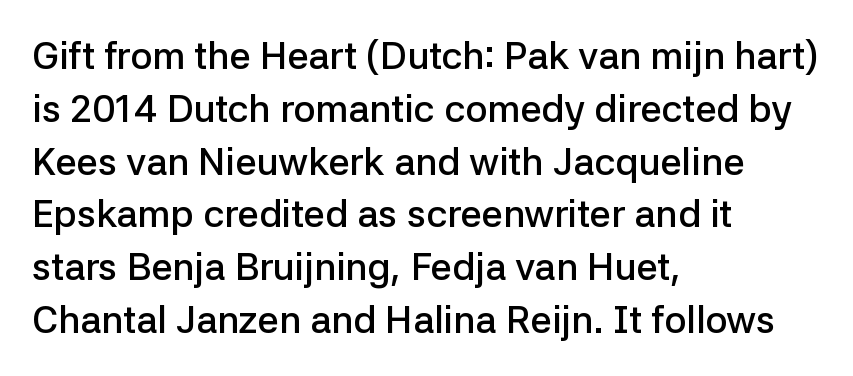
Here the designer chose a conventional face with non-uniform glyph widths. Interline gaps are of average width in this sample. Check under the words: just untouched page. Typeset ragged right — the left edge is the straight one. Observe the ordinary spacing: letters are neighbours, not strangers.
